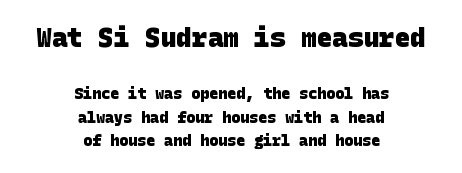
The image shows 26 px bold type; set centered, normal line spacing (1.58x), normal letter spacing, not underlined; the first (top) block is 1.73x larger.
